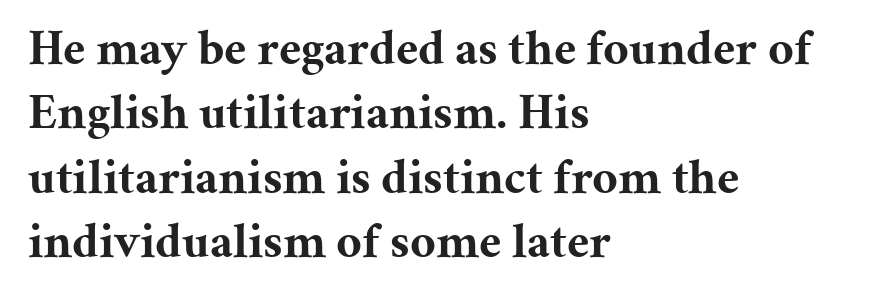
The image shows 50 px bold serif type, upright; set left-aligned, normal line spacing (1.29x), normal letter spacing, not underlined; medium stroke contrast and a medium x-height.
